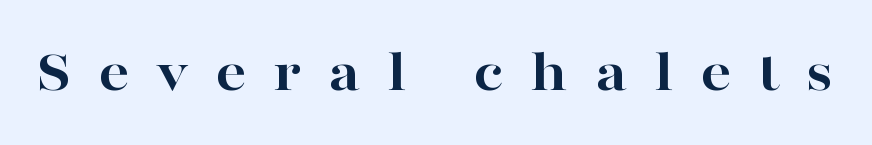
Every stem runs plumb, perpendicular to the baseline. These words are printed bold, with thick strokes throughout. Character widths vary here, with narrow letters taking less room than wide ones. The typeface chosen for these lines features serifs. These lines have a slow, spaced-out rhythm from letter to letter.
